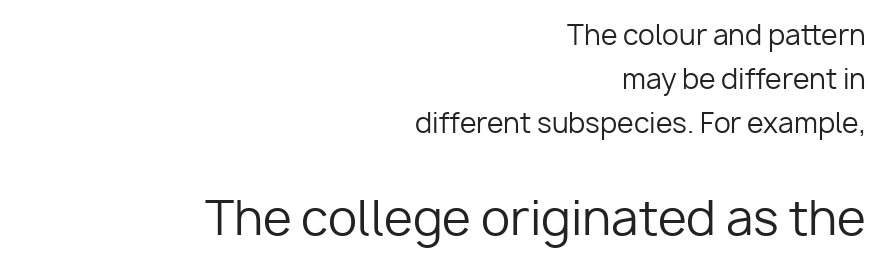
{"serif": "no", "italic": "no", "bold": "no", "weight": "regular", "width": "normal", "stroke_contrast": "low", "x_height": "medium", "monospaced": "no", "underline": "no", "align": "right", "line_spacing": "normal", "line_spacing_ratio": 1.63, "letter_spacing": "normal", "letter_spacing_em": 0.0, "larger_block": "second", "size_ratio": 1.74, "glyph_px": 47}
